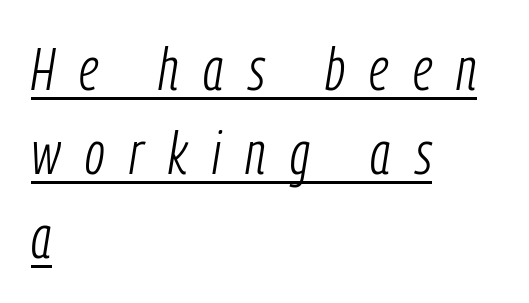
{"italic": "yes", "lean": "right", "slant_degrees": 9, "bold": "no", "weight": "light", "width": "condensed", "stroke_contrast": "low", "x_height": "medium", "monospaced": "no", "underline": "yes", "align": "left", "line_spacing": "normal", "line_spacing_ratio": 1.4, "letter_spacing": "wide", "letter_spacing_em": 0.41, "glyph_px": 60}
